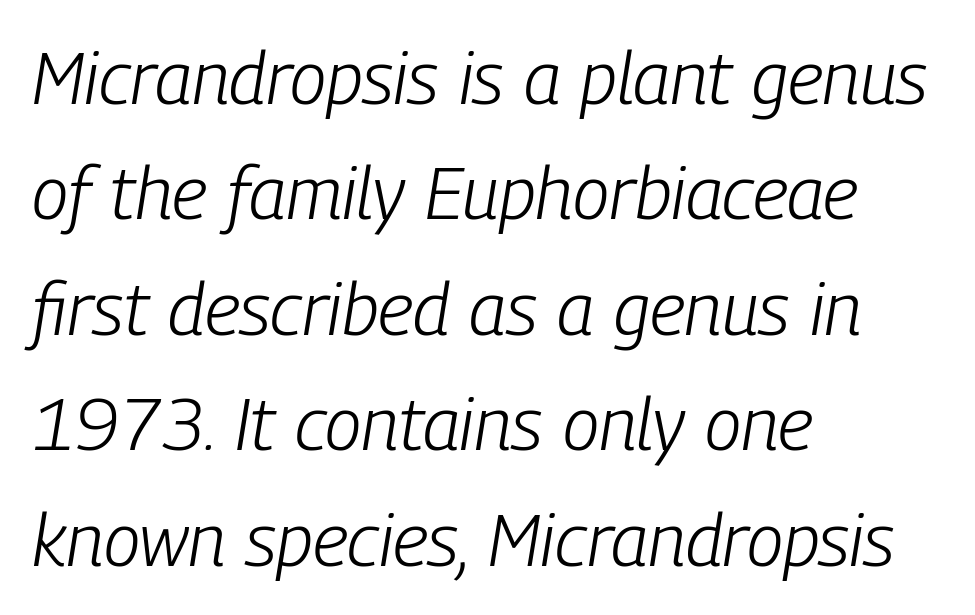
The image shows 74 px light, condensed type, italic (leaning right); set left-aligned, normal line spacing (1.56x), normal letter spacing, not underlined; low stroke contrast and a medium x-height.
